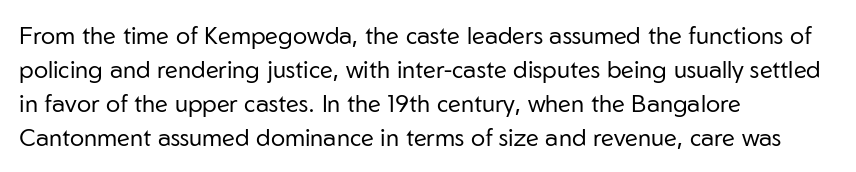
Q: Is the text bold? A: No.
Q: Is the text italic (slanted)? A: No, it is upright.
Q: Is the text underlined? A: No.
Q: How is the paragraph aligned? A: Left-aligned.
Q: Is the spacing between letters normal or unusually wide? A: Normal.
Q: Is the spacing between lines tight, normal or loose? A: Normal.
